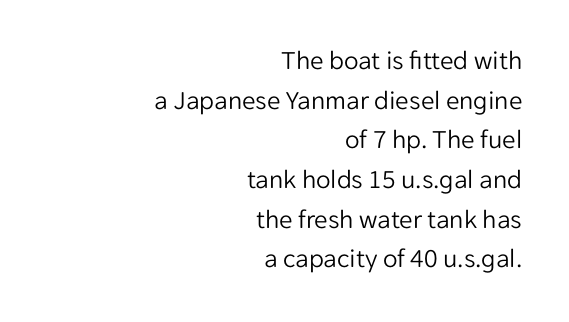
Q: Is the text bold? A: No.
Q: Is the text italic (slanted)? A: No, it is upright.
Q: Is the text underlined? A: No.
Q: How is the paragraph aligned? A: Right-aligned.
Q: Is the spacing between letters normal or unusually wide? A: Normal.
Q: Is the spacing between lines tight, normal or loose? A: Normal.
